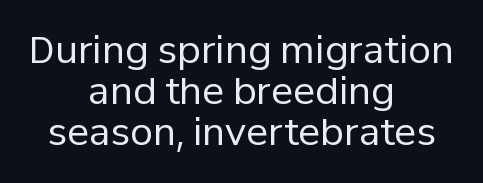
Q: Is the text bold? A: No.
Q: Is the text italic (slanted)? A: No, it is upright.
Q: Is the typeface a serif or a sans-serif typeface? A: Sans-serif.
Q: Is the text underlined? A: No.
Q: How is the paragraph aligned? A: Centered.
Q: Is the spacing between letters normal or unusually wide? A: Normal.
Q: Is the spacing between lines tight, normal or loose? A: Tight.
Q: Width (condensed, normal, or wide)? A: Normal.
Q: Stroke contrast? A: Low.
Q: x-height? A: Medium.
Q: Monospaced? A: No.
